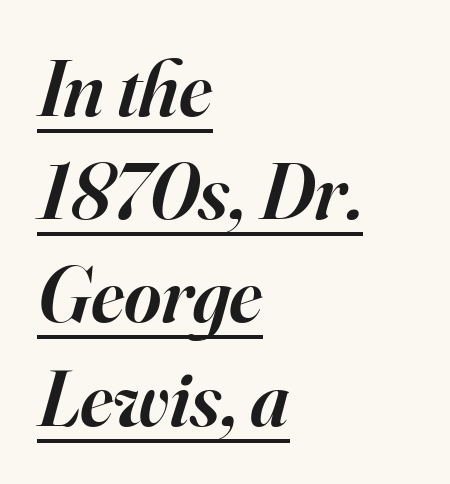
Q: Is the text bold? A: Semi-bold.
Q: Is the text italic (slanted)? A: Yes, it leans right by about 16 degrees.
Q: Is the typeface a serif or a sans-serif typeface? A: Serif.
Q: Is the text underlined? A: Yes.
Q: How is the paragraph aligned? A: Left-aligned.
Q: Is the spacing between letters normal or unusually wide? A: Normal.
Q: Is the spacing between lines tight, normal or loose? A: Normal.
Q: Width (condensed, normal, or wide)? A: Normal.
Q: Stroke contrast? A: High.
Q: x-height? A: Small.
Q: Monospaced? A: No.
